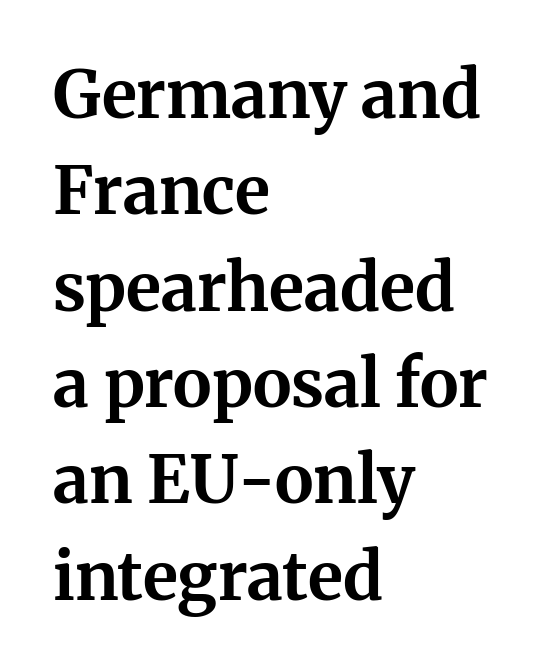
The image shows 66 px bold serif type, upright; set left-aligned, normal line spacing (1.46x), normal letter spacing, not underlined; medium stroke contrast and a medium x-height.
